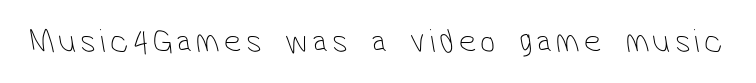
Q: Is the text bold? A: No.
Q: Is the typeface a serif or a sans-serif typeface? A: Sans-serif.
Q: Is the text underlined? A: No.
Q: Width (condensed, normal, or wide)? A: Condensed.
Q: Stroke contrast? A: Low.
Q: x-height? A: Medium.
Q: Monospaced? A: No.
